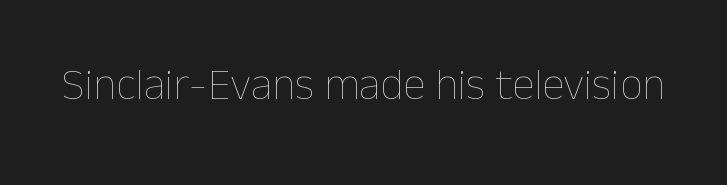
These lines are rendered in a variable-pitch font. Standard letterfit; no display-style spreading of the glyphs. Italic? Not at all — the glyphs are vertical. Bold? No — there's no thickening of the strokes. Any mark beneath the type? The region is blank.
